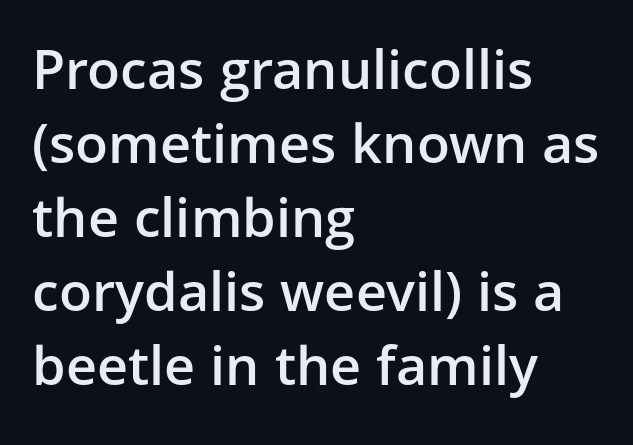
No extra tracking has been applied to these lines. This is the in-between weight designers call semibold or demi. Looks like regular typesetting: each glyph gets only the width it needs. Does the type have serifs? No, each stem ends abruptly.
